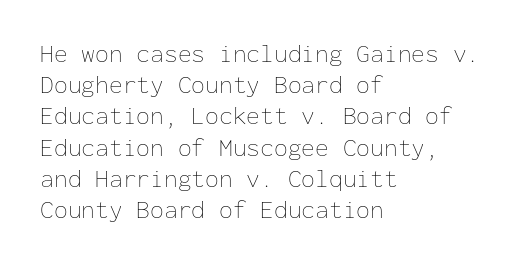
{"italic": "no", "bold": "no", "underline": "no", "align": "left", "line_spacing": "normal", "line_spacing_ratio": 1.25, "letter_spacing": "normal", "letter_spacing_em": 0.0, "glyph_px": 25}
